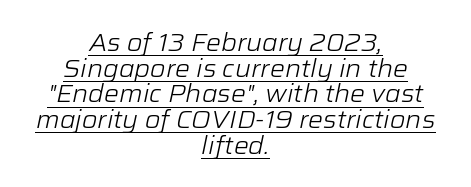
{"italic": "yes", "lean": "right", "slant_degrees": 12, "bold": "no", "underline": "yes", "align": "center", "line_spacing": "tight", "line_spacing_ratio": 1.03, "letter_spacing": "normal", "letter_spacing_em": 0.0, "glyph_px": 25}
